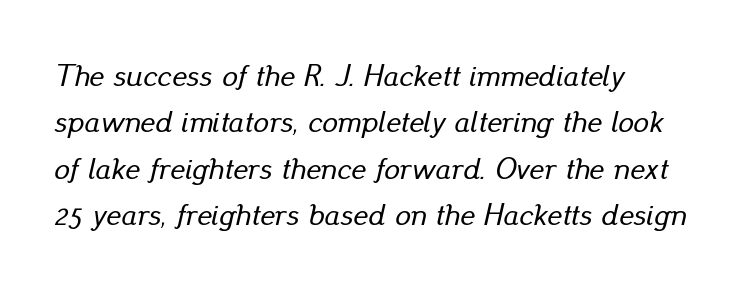
The image shows 31 px text type, italic (leaning right); set left-aligned, normal line spacing (1.5x), normal letter spacing, not underlined; low stroke contrast and a small x-height.
